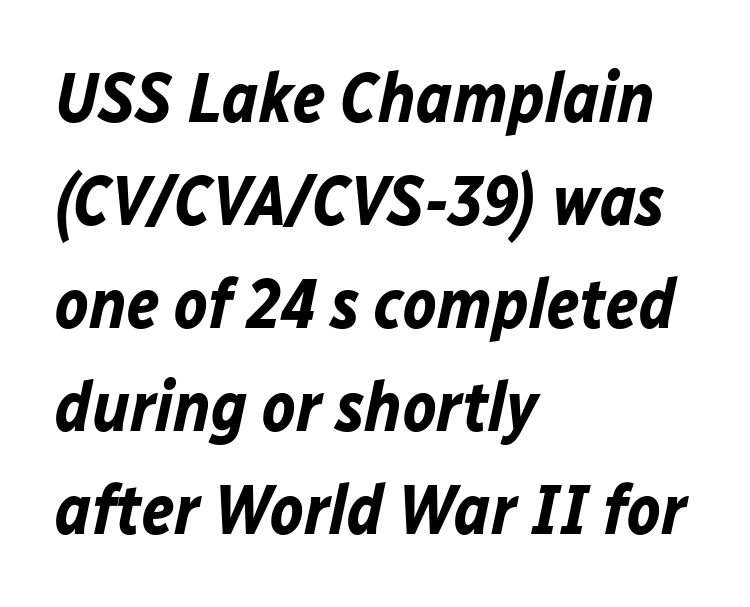
{"italic": "yes", "lean": "right", "slant_degrees": 12, "bold": "yes", "weight": "bold", "width": "normal", "stroke_contrast": "low", "x_height": "medium", "monospaced": "no", "underline": "no", "align": "left", "line_spacing": "normal", "line_spacing_ratio": 1.47, "letter_spacing": "normal", "letter_spacing_em": 0.0, "glyph_px": 70}
